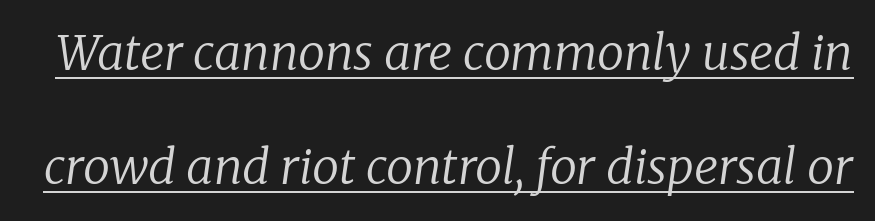
The image shows 48 px regular-weight serif type, italic (leaning right); set loose line spacing (2.38x), normal letter spacing, underlined; low stroke contrast and a medium x-height.
